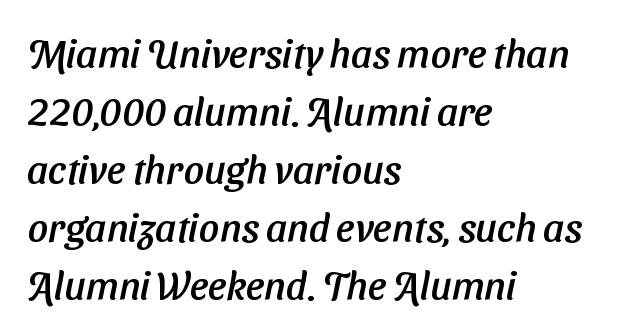
Q: Is the typeface a serif or a sans-serif typeface? A: Sans-serif.
Q: Is the text underlined? A: No.
Q: How is the paragraph aligned? A: Left-aligned.
Q: Is the spacing between letters normal or unusually wide? A: Normal.
Q: Is the spacing between lines tight, normal or loose? A: Normal.
Q: Width (condensed, normal, or wide)? A: Normal.
Q: Stroke contrast? A: Low.
Q: x-height? A: Medium.
Q: Monospaced? A: No.
